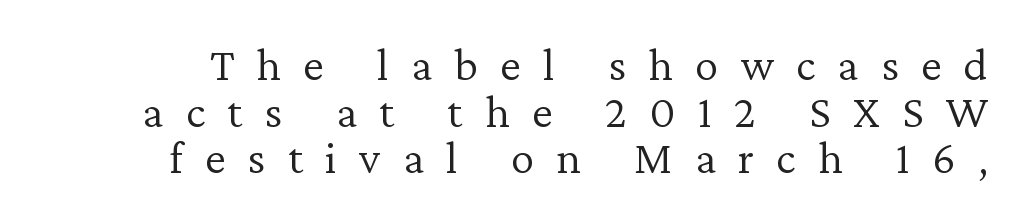
Q: Is the text bold? A: No.
Q: Is the text italic (slanted)? A: No, it is upright.
Q: Is the typeface a serif or a sans-serif typeface? A: Serif.
Q: Is the text underlined? A: No.
Q: Is the spacing between letters normal or unusually wide? A: Unusually wide.
Q: Is the spacing between lines tight, normal or loose? A: Tight.
Q: Width (condensed, normal, or wide)? A: Normal.
Q: Stroke contrast? A: Low.
Q: x-height? A: Medium.
Q: Monospaced? A: No.
